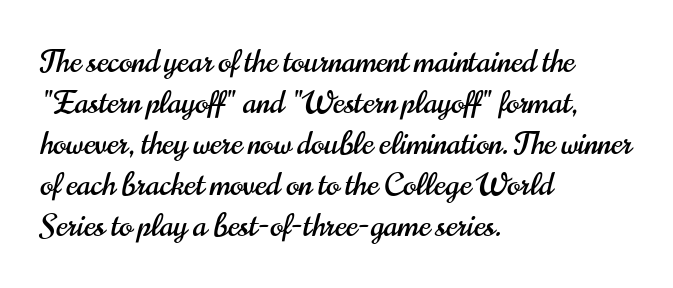
{"serif": "no", "width": "condensed", "stroke_contrast": "high", "x_height": "small", "monospaced": "no", "underline": "no", "align": "left", "line_spacing": "normal", "line_spacing_ratio": 1.32, "letter_spacing": "normal", "letter_spacing_em": 0.0, "glyph_px": 31}
